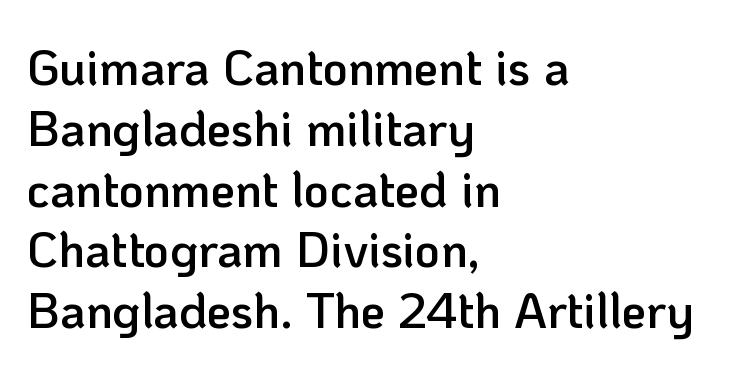
The image shows 49 px semibold sans-serif type, upright; set left-aligned, line spacing 1.24x, normal letter spacing, not underlined; low stroke contrast and a medium x-height.
